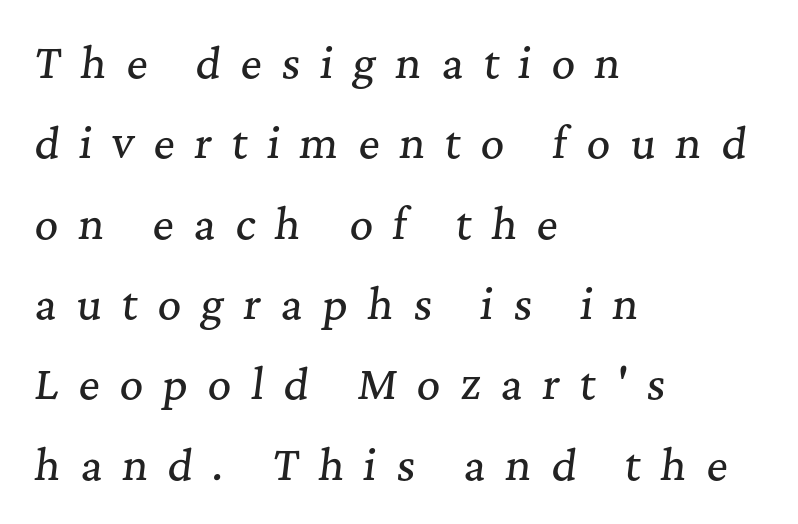
The image shows 41 px serif type, italic (leaning right); set left-aligned, loose line spacing (1.96x), unusually wide letter spacing (+0.48 em), not underlined; medium stroke contrast and a medium x-height.
